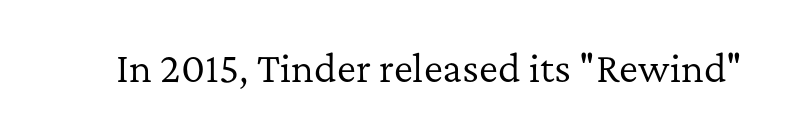
{"serif": "yes", "italic": "no", "bold": "no", "weight": "regular", "width": "normal", "stroke_contrast": "low", "x_height": "medium", "monospaced": "no", "underline": "no", "letter_spacing": "normal", "letter_spacing_em": 0.0, "glyph_px": 36}
